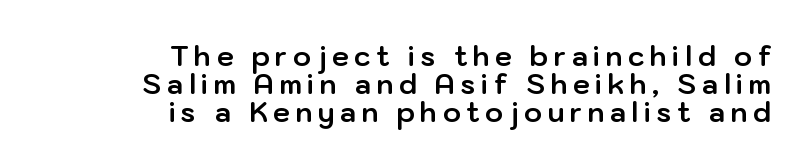
The image shows 27 px bold type, upright; set right-aligned, tight line spacing (1.03x), unusually wide letter spacing (+0.21 em), not underlined.
